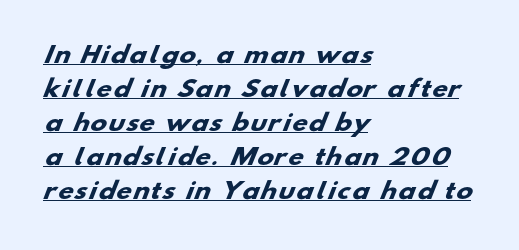
Q: Is the text bold? A: Yes.
Q: Is the text underlined? A: Yes.
Q: How is the paragraph aligned? A: Left-aligned.
Q: Is the spacing between lines tight, normal or loose? A: Normal.
